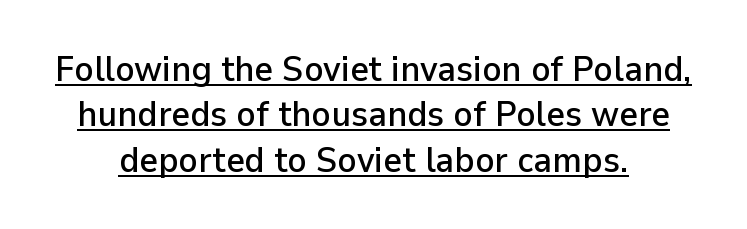
A typesetter would call this zero additional tracking. Like a heading marked for emphasis, these lines bear an underscore. Vertical strokes here are truly vertical. Serifs: no, the terminals of the letterforms are clean.
